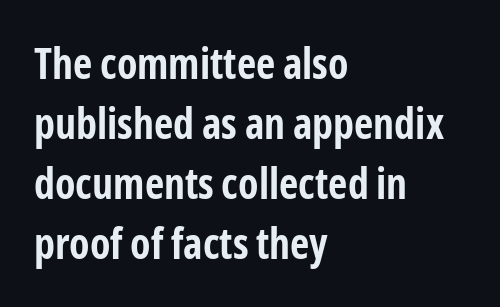
Observe the ordinary spacing: letters are neighbours, not strangers. Set as a true bold cut, around the 700 mark. Horizontally, the lines are justified to the leading edge only. Note: no serifs on the glyphs.
